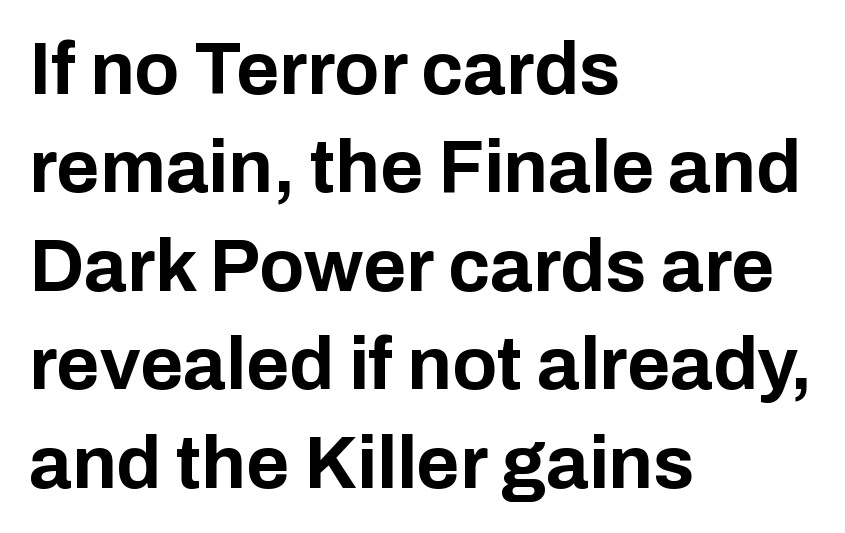
{"serif": "no", "italic": "no", "bold": "yes", "weight": "bold", "width": "normal", "stroke_contrast": "low", "x_height": "medium", "monospaced": "no", "underline": "no", "align": "left", "line_spacing": "normal", "line_spacing_ratio": 1.33, "letter_spacing": "normal", "letter_spacing_em": 0.0, "glyph_px": 74}
